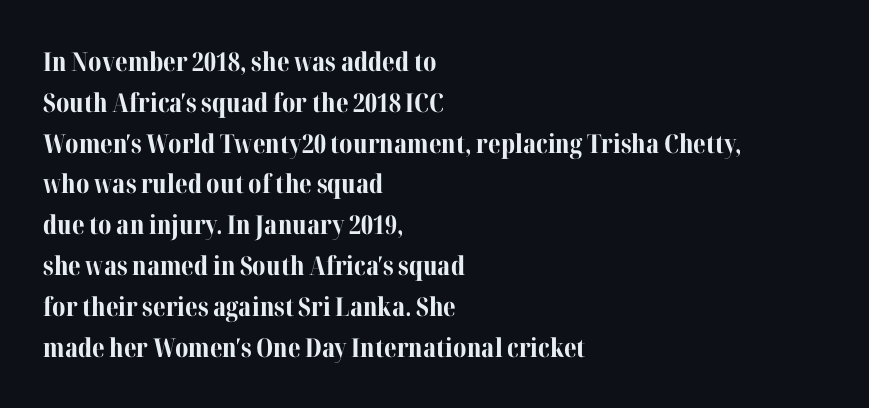
{"italic": "no", "bold": "yes", "underline": "no", "align": "left", "line_spacing": "normal", "line_spacing_ratio": 1.57, "letter_spacing": "normal", "letter_spacing_em": 0.0, "glyph_px": 26}
